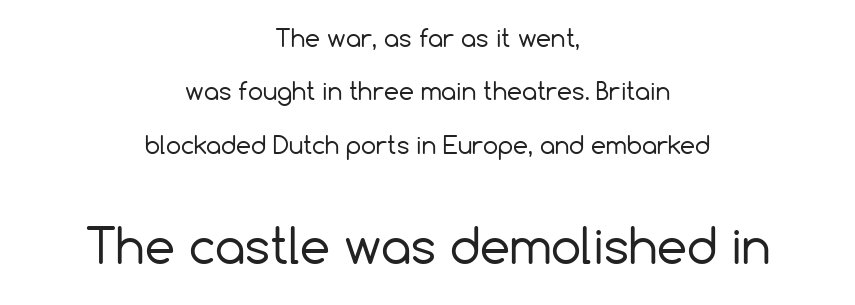
The image shows 48 px regular-weight sans-serif type, upright; set centered, loose line spacing (2.22x), normal letter spacing, not underlined; the second (bottom) block is 2.0x larger; low stroke contrast and a medium x-height.
